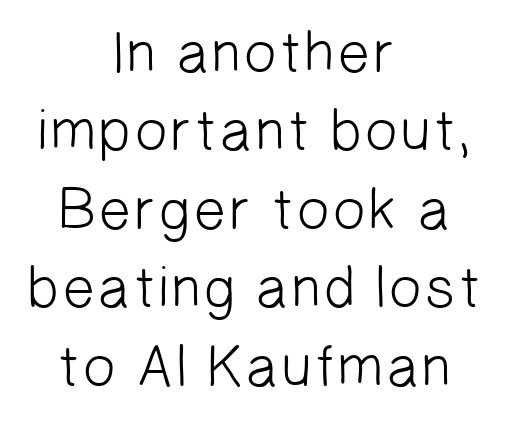
Honestly, there is no underline to notice here at all. Character widths vary here, with narrow letters taking less room than wide ones. The weight tops out at a normal text grade. Normally led — the rows are evenly, conventionally spaced. The rag falls on both sides of this text block equally. The typeface chosen for these lines omits serifs.
